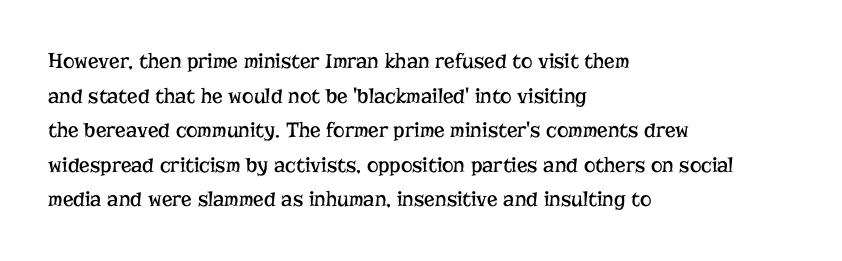
The image shows 22 px text type, upright; set left-aligned, normal line spacing (1.57x), normal letter spacing, not underlined.
